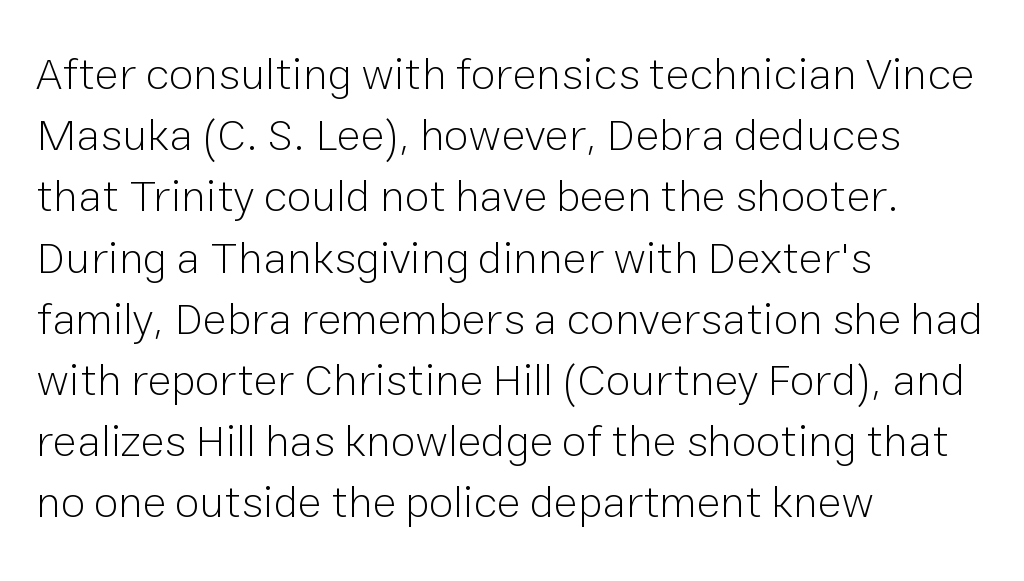
The glyphs in this specimen are sans serif. The line texture is even and compact thanks to regular tracking. Caption: multi-line text, flush left, ragged right. A normal amount of white space separates one row of letters from the next. The typeface has the unassuming heft of standard copy or less.
